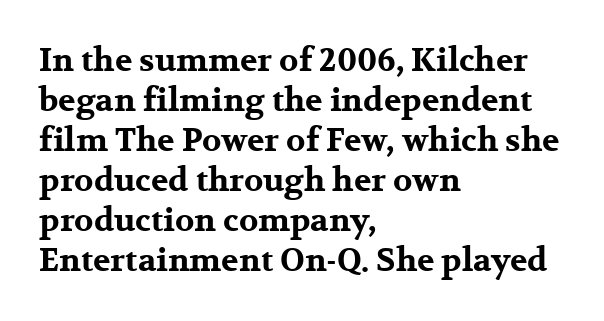
Q: Is the text bold? A: Yes.
Q: Is the text italic (slanted)? A: No, it is upright.
Q: Is the typeface a serif or a sans-serif typeface? A: Serif.
Q: Is the text underlined? A: No.
Q: How is the paragraph aligned? A: Left-aligned.
Q: Is the spacing between letters normal or unusually wide? A: Normal.
Q: Is the spacing between lines tight, normal or loose? A: Normal.
Q: Width (condensed, normal, or wide)? A: Wide.
Q: Stroke contrast? A: Medium.
Q: x-height? A: Medium.
Q: Monospaced? A: No.
